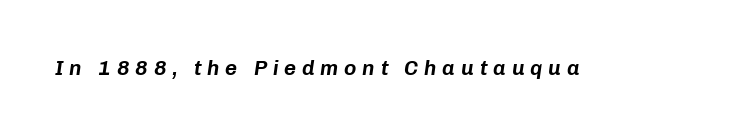
Q: Is the text italic (slanted)? A: Yes, it leans right by about 8 degrees.
Q: Is the text underlined? A: No.
Q: Is the spacing between letters normal or unusually wide? A: Unusually wide.
